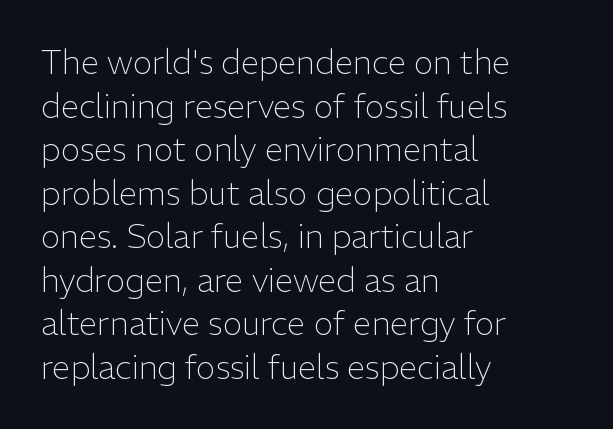
The image shows 33 px light sans-serif type, upright; set left-aligned, normal line spacing (1.32x), normal letter spacing, not underlined; low stroke contrast and a medium x-height.
